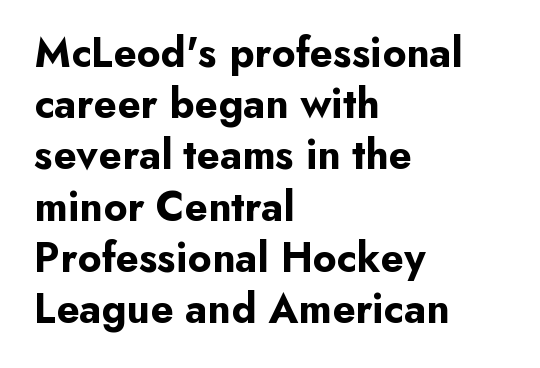
The rendering anchors every line to the left-hand side. Descenders hang freely into open space. Do the characters align in a grid? No, the font is proportional. As a designer I'd log this as weight 700, bold. Typographically, this falls in the sans-serif category. Quick note: not italic, upright.
